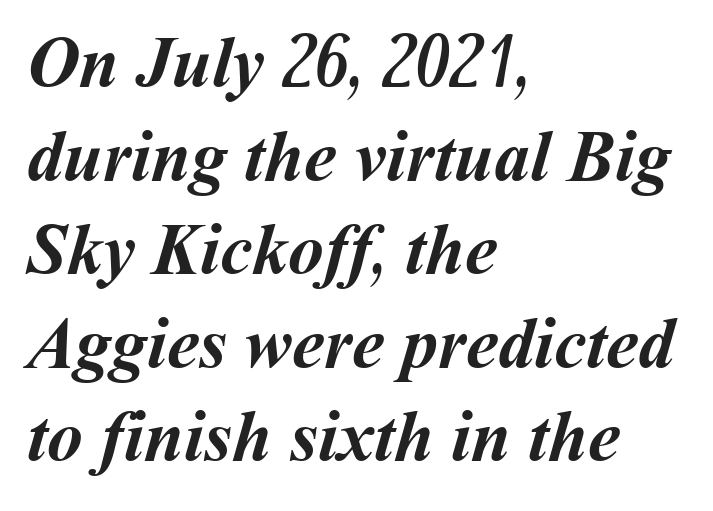
Pretty heavy lettering here — definitely bold. The letters advance in unequal steps, a hallmark of proportional type. Observe the ordinary spacing: letters are neighbours, not strangers. In CSS terms this would be text-align: left. Normally led — the rows are evenly, conventionally spaced.
